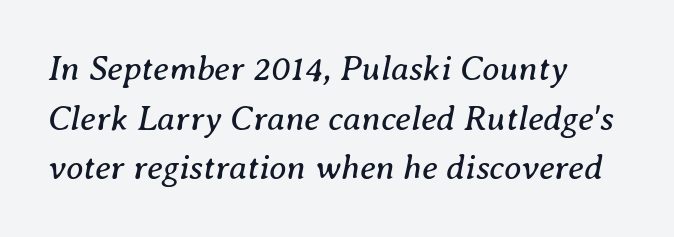
No extra ink here — the face is not bold. Beneath every word, the page is bare. Notice how the passage keeps a crisp vertical edge on the left only. Default kerning and tracking; the words read as compact shapes.
